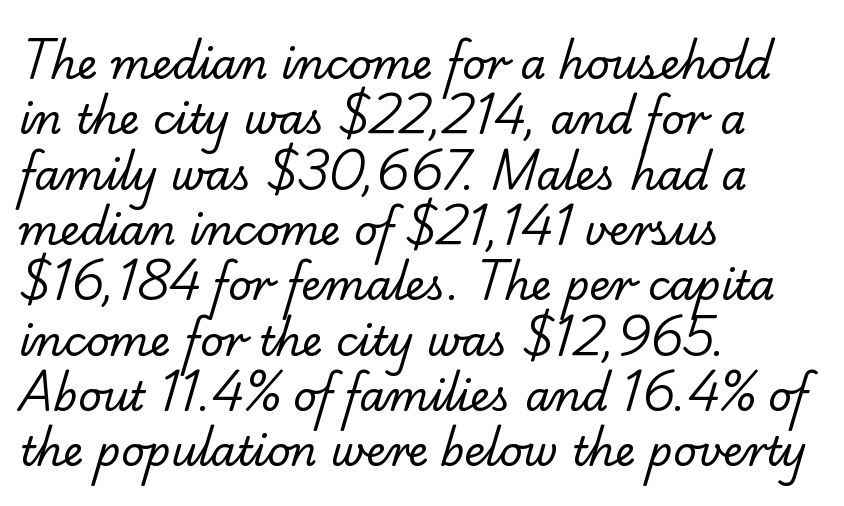
The image shows 41 px regular-weight type; set left-aligned, normal line spacing (1.35x), normal letter spacing, not underlined; low stroke contrast and a small x-height.
